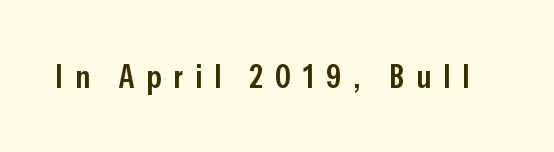
The image shows 33 px semibold, condensed sans-serif type, upright; set unusually wide letter spacing (+0.36 em), not underlined; low stroke contrast and a medium x-height.
